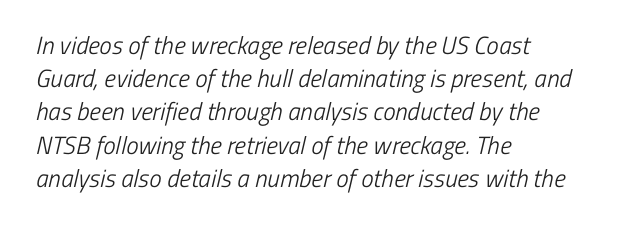
What stands out about the letter spacing? Nothing — it is the standard amount. Normally led — the rows are evenly, conventionally spaced. A student would call this left alignment; a typographer would say flush left, rag right. Check under the words: just untouched page. Think standard paragraph weight, or any step lighter than that.
